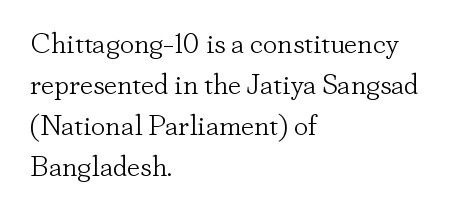
Underlining? Definitely not there. The passage shown has conventional tracking throughout. Posture: straight, roman, zero tilt. Caption: face not bold, strokes unweighted. The letters carry serifs — small finishing strokes at the ends of their stems. In terms of leading, this rendering sits right in the middle.
